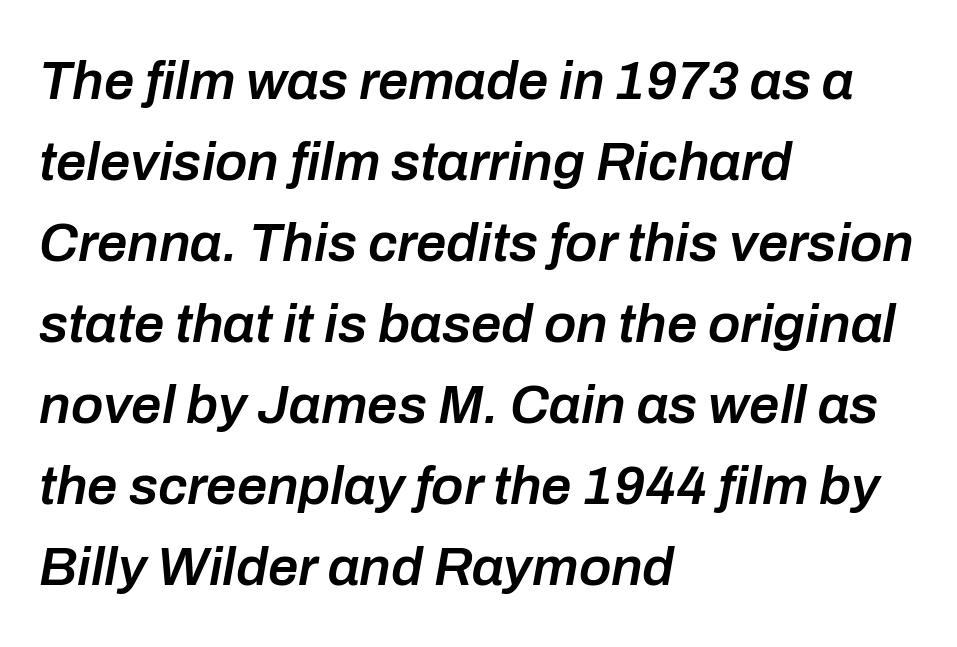
Q: Is the text bold? A: Semi-bold.
Q: Is the text italic (slanted)? A: Yes, it leans right by about 10 degrees.
Q: Is the text underlined? A: No.
Q: How is the paragraph aligned? A: Left-aligned.
Q: Is the spacing between letters normal or unusually wide? A: Normal.
Q: Is the spacing between lines tight, normal or loose? A: Normal.
Q: Width (condensed, normal, or wide)? A: Normal.
Q: Stroke contrast? A: Low.
Q: x-height? A: Medium.
Q: Monospaced? A: No.
